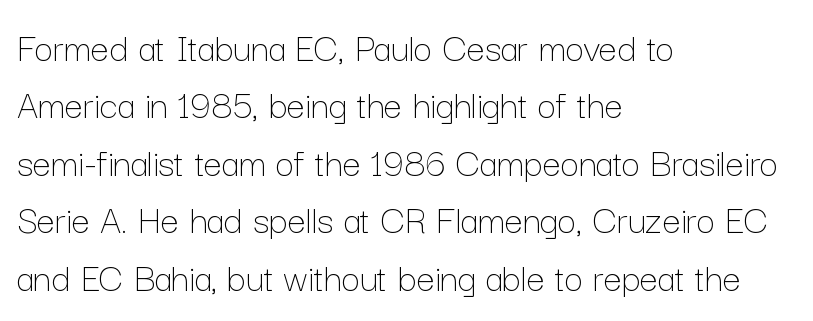
{"italic": "no", "bold": "no", "weight": "thin", "width": "normal", "stroke_contrast": "low", "x_height": "medium", "monospaced": "no", "underline": "no", "align": "left", "line_spacing": "normal", "line_spacing_ratio": 1.4, "letter_spacing": "normal", "letter_spacing_em": 0.0, "glyph_px": 41}
